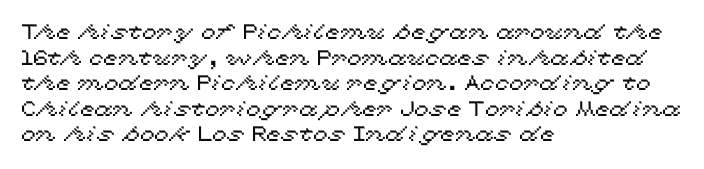
{"underline": "no", "align": "left", "line_spacing_ratio": 1.22, "letter_spacing": "normal", "letter_spacing_em": 0.0, "glyph_px": 21}
